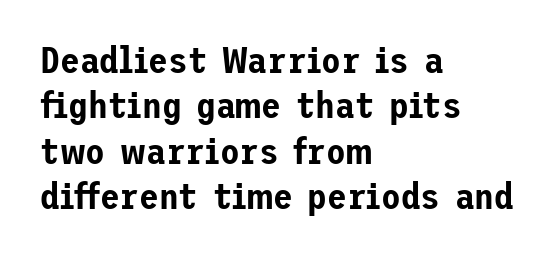
The baseline area is clear. Note: no serifs on the glyphs. If you measured baseline to baseline, you'd find a middling distance. Line beginnings align vertically; line endings do not.
